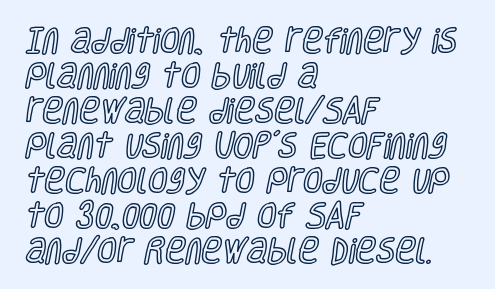
Any mark beneath the type? The region is blank. You could call the tracking neutral — neither tight nor loose. Where is the straight margin? On the left. Here the designer chose a conventional face with non-uniform glyph widths.
